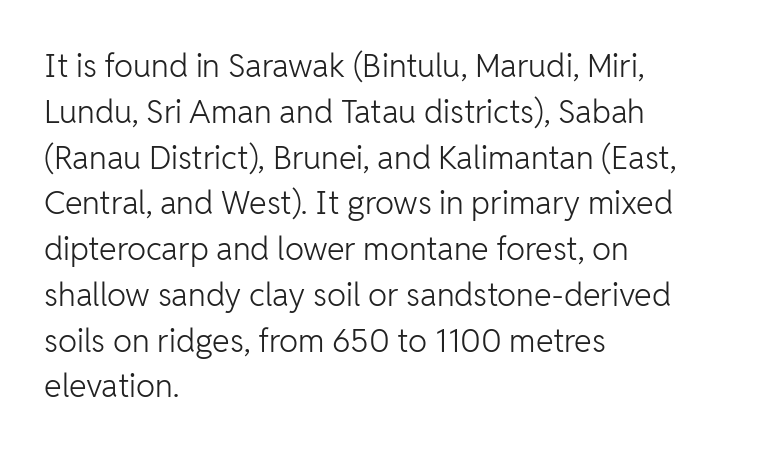
Standard letterfit; no display-style spreading of the glyphs. On a weight scale, this lands at 450 or below. The glyphs in this specimen are sans serif. Each letter keeps its own natural width here, so spacing adapts to shape. The glyphs are unaccompanied by any horizontal stroke below them.
